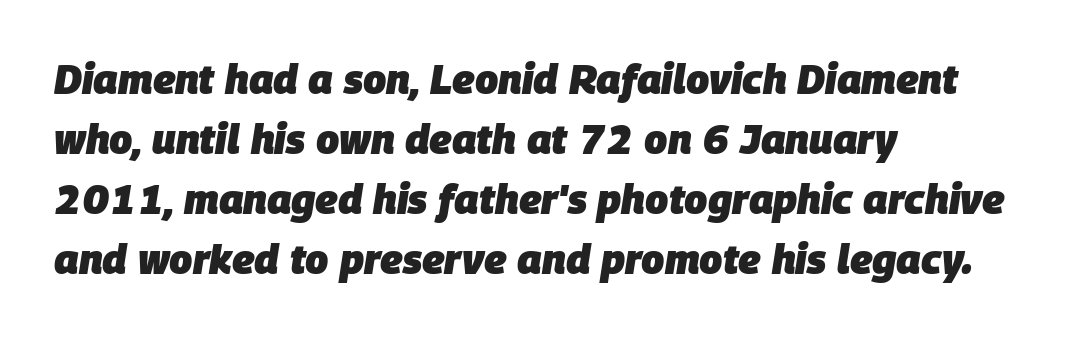
Descenders hang freely into open space. Caption: multi-line text, flush left, ragged right. Looking at the ascenders, they clearly lean. Vertical spacing — default.
